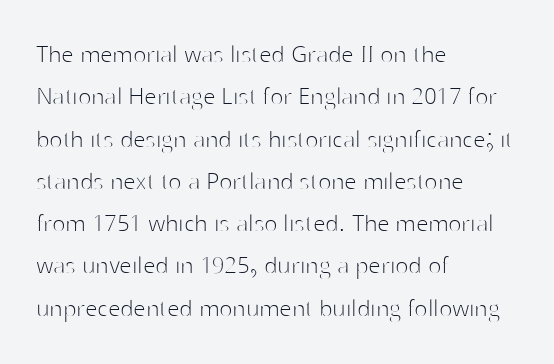
The image shows 28 px thin sans-serif type, upright; set left-aligned, normal line spacing (1.51x), normal letter spacing, not underlined; high stroke contrast and a medium x-height.
